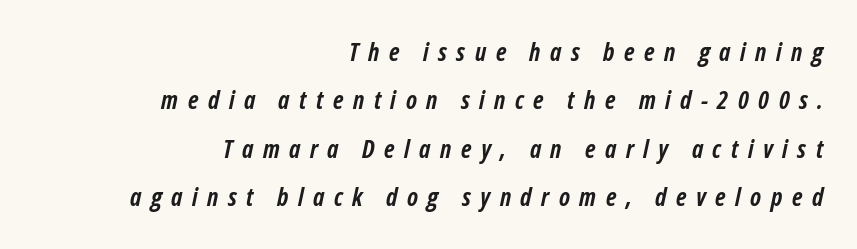
{"italic": "yes", "lean": "right", "slant_degrees": 12, "bold": "yes", "underline": "no", "align": "right", "line_spacing": "loose", "line_spacing_ratio": 1.94, "letter_spacing": "wide", "letter_spacing_em": 0.38, "glyph_px": 25}
